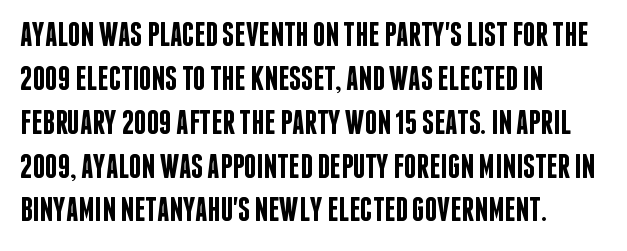
The image shows 34 px semibold, condensed sans-serif type, upright; set left-aligned, normal line spacing (1.29x), normal letter spacing, not underlined; low stroke contrast and a large x-height.
